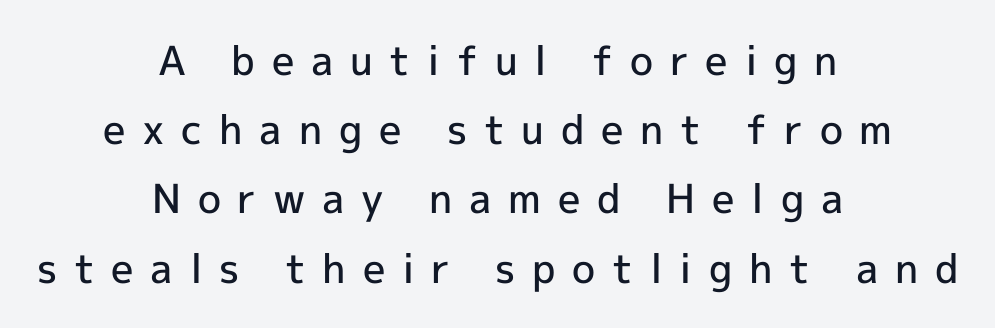
The image shows 40 px semibold sans-serif type, upright; set centered, line spacing 1.73x, unusually wide letter spacing (+0.42 em), not underlined; a medium x-height.
